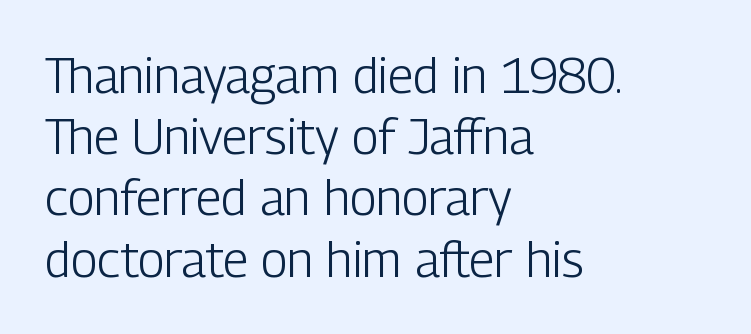
Q: Is the text bold? A: No.
Q: Is the text italic (slanted)? A: No, it is upright.
Q: Is the typeface a serif or a sans-serif typeface? A: Sans-serif.
Q: Is the text underlined? A: No.
Q: How is the paragraph aligned? A: Left-aligned.
Q: Is the spacing between letters normal or unusually wide? A: Normal.
Q: Is the spacing between lines tight, normal or loose? A: Normal.
Q: Width (condensed, normal, or wide)? A: Condensed.
Q: Stroke contrast? A: Low.
Q: x-height? A: Medium.
Q: Monospaced? A: No.
